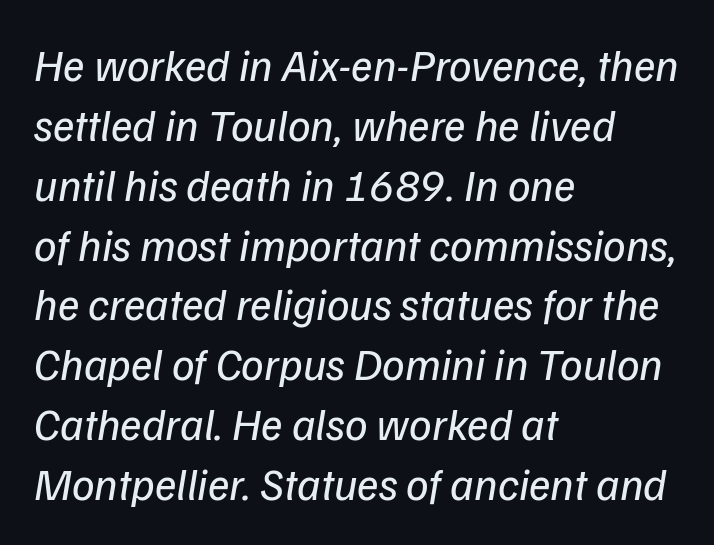
Summary of weight: not heavy and not bold. This sample has the flowing, uneven cadence of proportional lettering. A classic flush-left, rag-right setting is used for this passage. Does the leading feel generous? No, just average. Designer's note — italics engaged.
